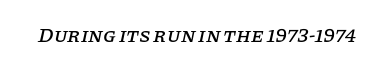
The image shows 21 px text type, italic (leaning right); set normal letter spacing, not underlined.
